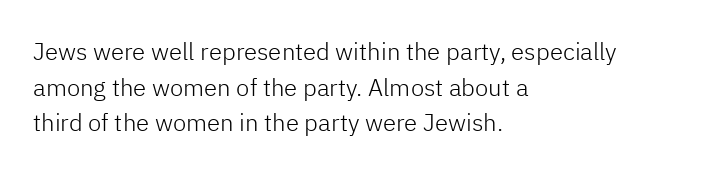
Q: Is the text bold? A: No.
Q: Is the text italic (slanted)? A: No, it is upright.
Q: Is the text underlined? A: No.
Q: How is the paragraph aligned? A: Left-aligned.
Q: Is the spacing between letters normal or unusually wide? A: Normal.
Q: Is the spacing between lines tight, normal or loose? A: Normal.
